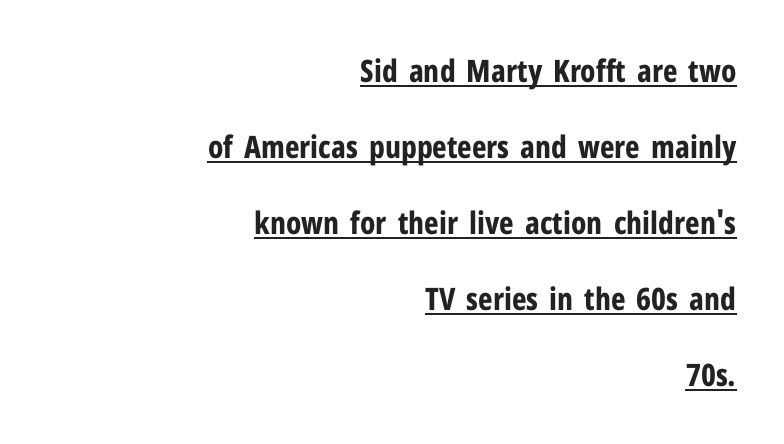
{"serif": "no", "italic": "no", "bold": "yes", "weight": "bold", "width": "condensed", "stroke_contrast": "low", "x_height": "medium", "monospaced": "no", "underline": "yes", "align": "right", "line_spacing": "loose", "line_spacing_ratio": 2.45, "letter_spacing": "normal", "letter_spacing_em": 0.0, "glyph_px": 31}
